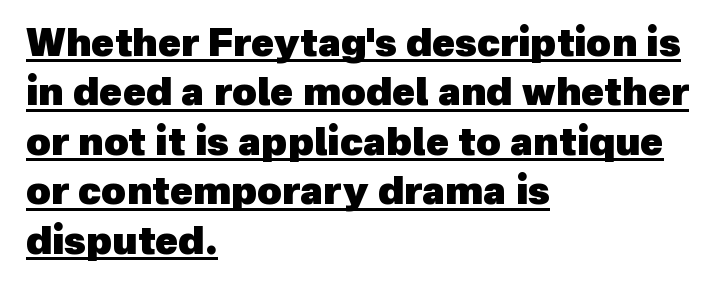
The image shows 38 px heavy sans-serif type; set left-aligned, normal line spacing (1.3x), normal letter spacing, underlined; a medium x-height.
